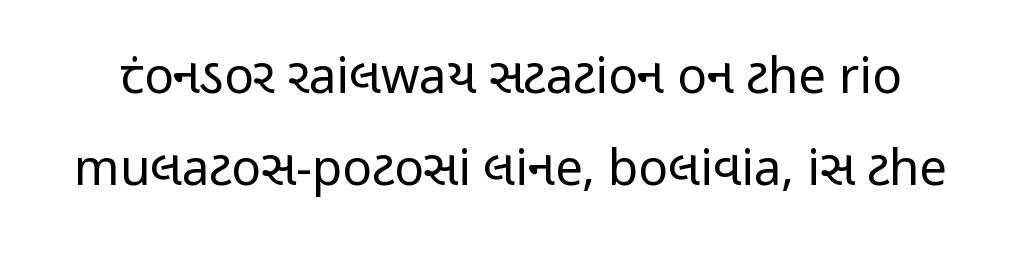
{"serif": "no", "italic": "no", "bold": "no", "weight": "regular", "width": "condensed", "stroke_contrast": "low", "x_height": "medium", "monospaced": "no", "underline": "no", "line_spacing_ratio": 1.88, "letter_spacing": "normal", "letter_spacing_em": 0.0, "glyph_px": 49}
